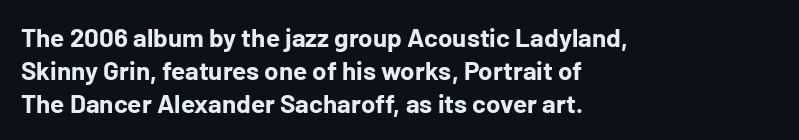
Reading down the column, the eye jumps a familiar distance to each next line. The passage shown is not underscored anywhere. Its strokes are broad and dark, the hallmark of bold type. Quick note: not italic, upright. Observe the ordinary spacing: letters are neighbours, not strangers. Line beginnings align vertically; line endings do not.
